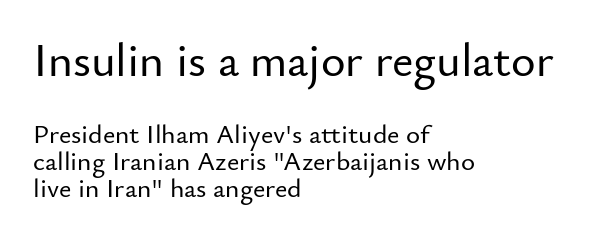
{"serif": "no", "italic": "no", "width": "normal", "stroke_contrast": "low", "x_height": "small", "monospaced": "no", "underline": "no", "align": "left", "line_spacing": "tight", "line_spacing_ratio": 1.0, "letter_spacing": "normal", "letter_spacing_em": 0.0, "larger_block": "first", "size_ratio": 1.74, "glyph_px": 47}
